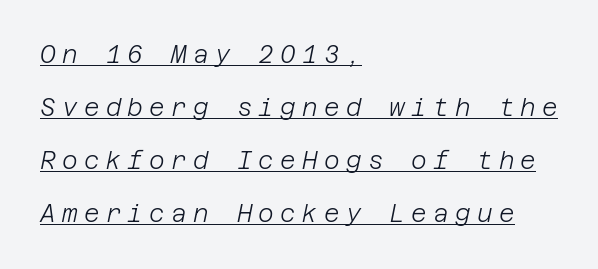
Q: Is the text bold? A: No.
Q: Is the text italic (slanted)? A: Yes, it leans right by about 12 degrees.
Q: Is the text underlined? A: Yes.
Q: How is the paragraph aligned? A: Left-aligned.
Q: Is the spacing between letters normal or unusually wide? A: Unusually wide.
Q: Is the spacing between lines tight, normal or loose? A: Loose.
